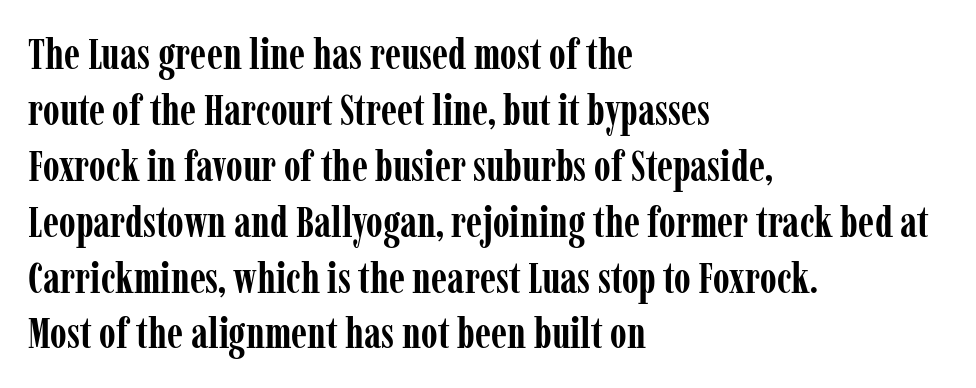
Q: Is the text bold? A: Yes.
Q: Is the text italic (slanted)? A: No, it is upright.
Q: Is the typeface a serif or a sans-serif typeface? A: Serif.
Q: Is the text underlined? A: No.
Q: How is the paragraph aligned? A: Left-aligned.
Q: Is the spacing between letters normal or unusually wide? A: Normal.
Q: Is the spacing between lines tight, normal or loose? A: Normal.
Q: Width (condensed, normal, or wide)? A: Condensed.
Q: Stroke contrast? A: Low.
Q: x-height? A: Medium.
Q: Monospaced? A: No.
